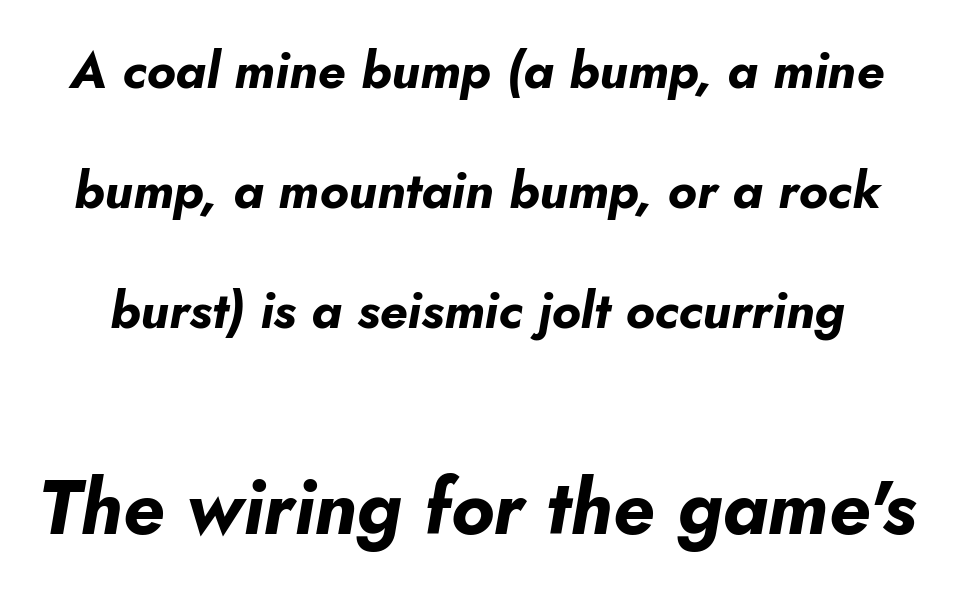
Tracking here is standard; glyphs follow each other at the usual distance. The emphasis by scale lands on block number two, below. Stroke thickness is high; the sample reads as a true bold. Is the type slanted? Yes — the strokes lean at a clear angle.
